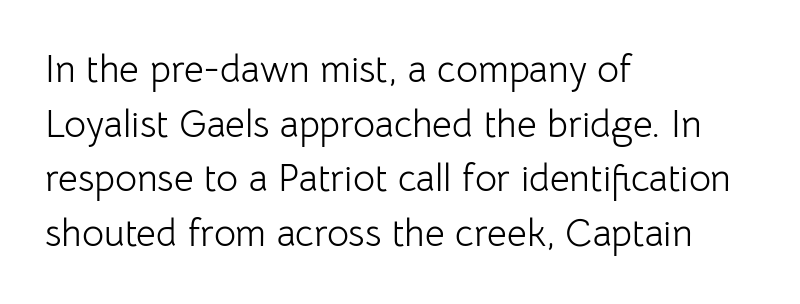
{"serif": "no", "italic": "no", "bold": "no", "weight": "light", "width": "normal", "stroke_contrast": "low", "x_height": "medium", "monospaced": "no", "underline": "no", "align": "left", "line_spacing": "normal", "line_spacing_ratio": 1.44, "letter_spacing": "normal", "letter_spacing_em": 0.0, "glyph_px": 38}
